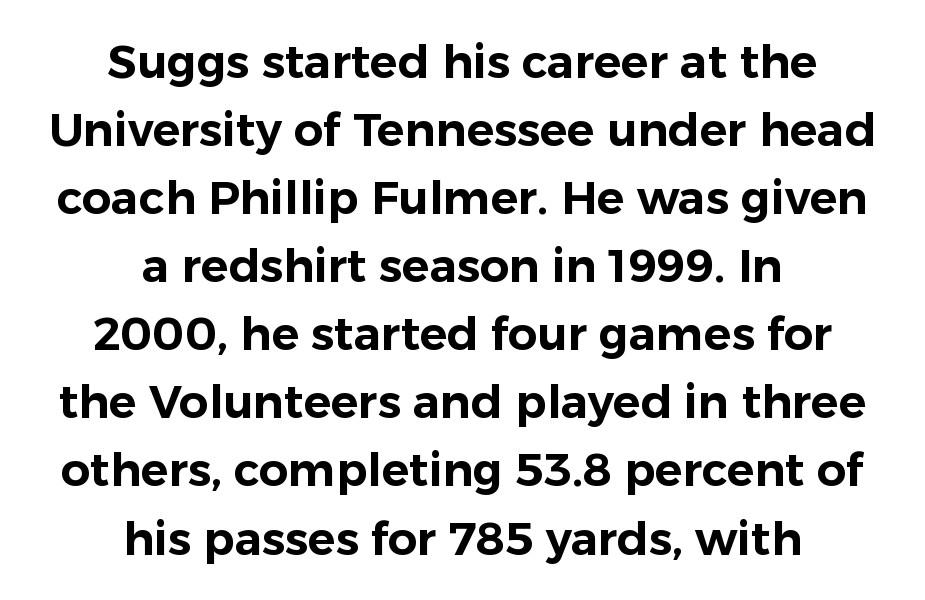
{"serif": "no", "italic": "no", "width": "normal", "stroke_contrast": "low", "x_height": "medium", "monospaced": "no", "underline": "no", "align": "center", "line_spacing": "normal", "line_spacing_ratio": 1.48, "letter_spacing": "normal", "letter_spacing_em": 0.0, "glyph_px": 46}
